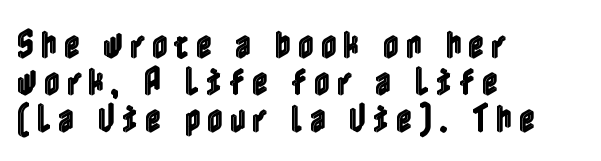
{"italic": "no", "width": "condensed", "x_height": "medium", "underline": "no", "align": "left", "line_spacing_ratio": 1.2, "letter_spacing": "wide", "letter_spacing_em": 0.21, "glyph_px": 31}
